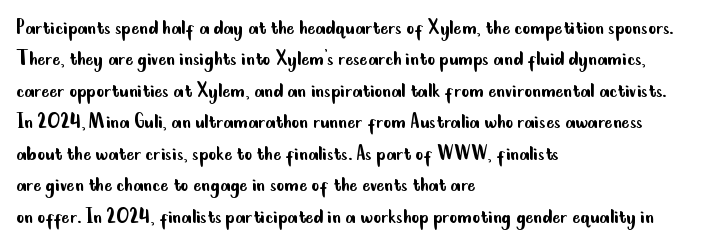
The image shows 24 px text type, upright; set left-aligned, normal line spacing (1.31x), normal letter spacing, not underlined.
